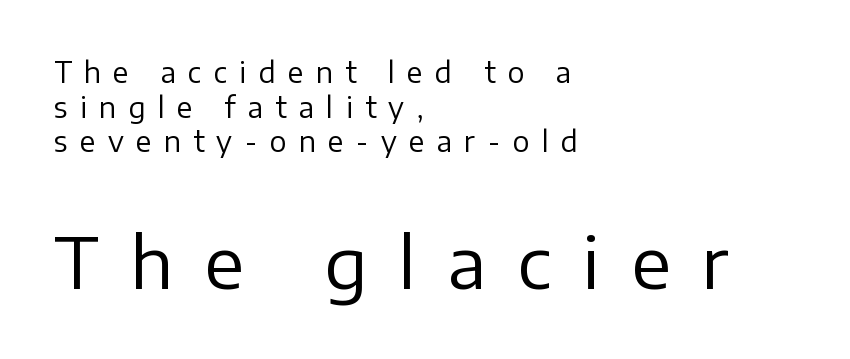
Q: Is the text bold? A: No.
Q: Is the text italic (slanted)? A: No, it is upright.
Q: Is the typeface a serif or a sans-serif typeface? A: Sans-serif.
Q: Is the text underlined? A: No.
Q: How is the paragraph aligned? A: Left-aligned.
Q: Is the spacing between letters normal or unusually wide? A: Unusually wide.
Q: Which block of text is set in a larger size, the first (top) or the second (bottom)? A: The second (bottom) one.
Q: Width (condensed, normal, or wide)? A: Normal.
Q: Stroke contrast? A: Low.
Q: x-height? A: Medium.
Q: Monospaced? A: No.
